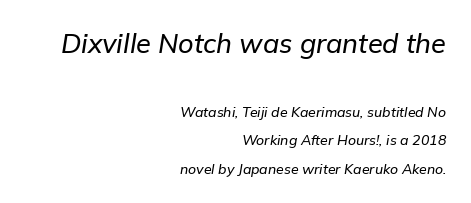
Q: Is the text italic (slanted)? A: Yes, it leans right by about 9 degrees.
Q: Is the text underlined? A: No.
Q: How is the paragraph aligned? A: Right-aligned.
Q: Is the spacing between letters normal or unusually wide? A: Normal.
Q: Is the spacing between lines tight, normal or loose? A: Loose.
Q: Which block of text is set in a larger size, the first (top) or the second (bottom)? A: The first (top) one.
